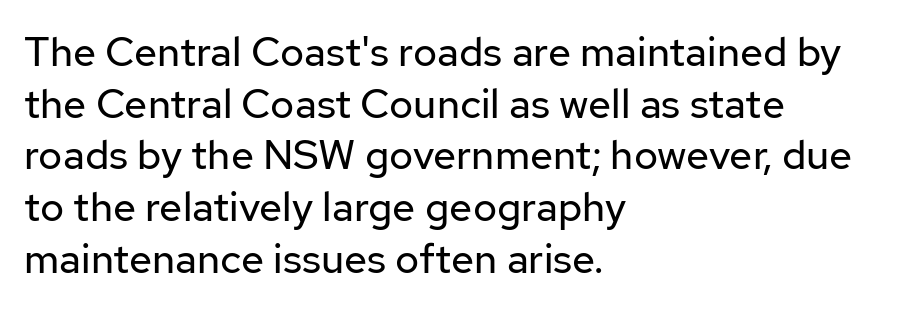
The setting favours the left margin, as ordinary paragraphs usually do. The type sits square on the baseline with zero lean. What kind of face is this? One without serifs — a sans. There is no visible air inserted between adjacent glyphs. No chunkiness to these letters — they're not bold.
